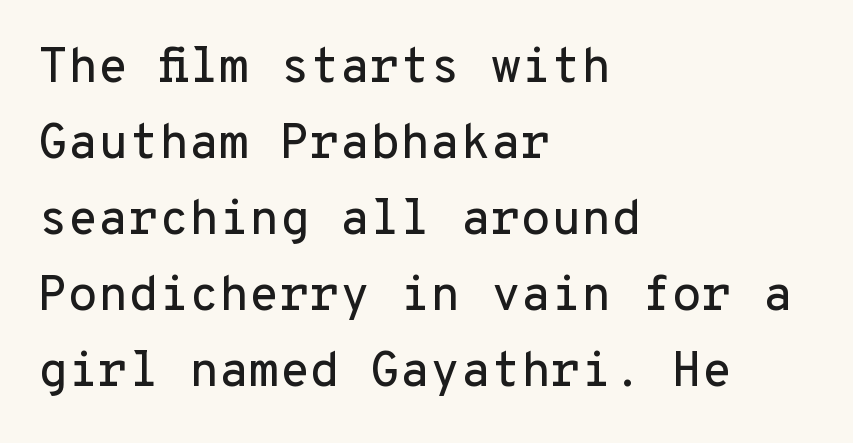
{"serif": "no", "italic": "no", "width": "normal", "stroke_contrast": "low", "x_height": "medium", "monospaced": "yes", "underline": "no", "align": "left", "line_spacing": "normal", "line_spacing_ratio": 1.55, "letter_spacing": "normal", "letter_spacing_em": 0.0, "glyph_px": 49}
